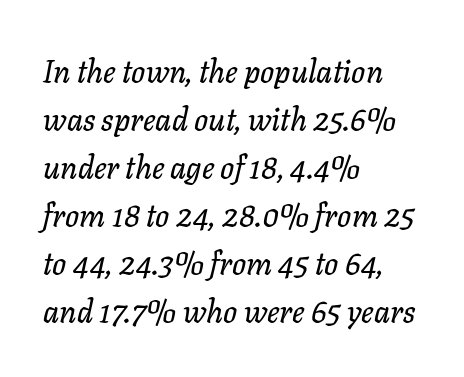
Q: Is the text italic (slanted)? A: Yes, it leans right by about 11 degrees.
Q: Is the text underlined? A: No.
Q: How is the paragraph aligned? A: Left-aligned.
Q: Is the spacing between letters normal or unusually wide? A: Normal.
Q: Is the spacing between lines tight, normal or loose? A: Normal.
Q: Width (condensed, normal, or wide)? A: Normal.
Q: Stroke contrast? A: Low.
Q: x-height? A: Medium.
Q: Monospaced? A: No.
